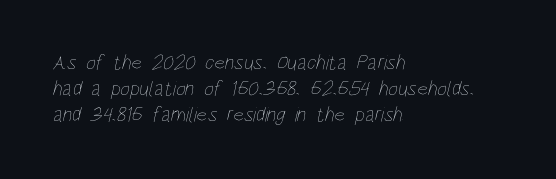
{"bold": "no", "underline": "no", "align": "left", "line_spacing_ratio": 1.24, "letter_spacing": "normal", "letter_spacing_em": 0.0, "glyph_px": 21}
